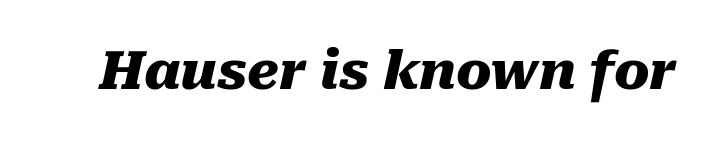
The image shows 53 px heavy type, italic (leaning right); set normal letter spacing, not underlined; medium stroke contrast and a medium x-height.
